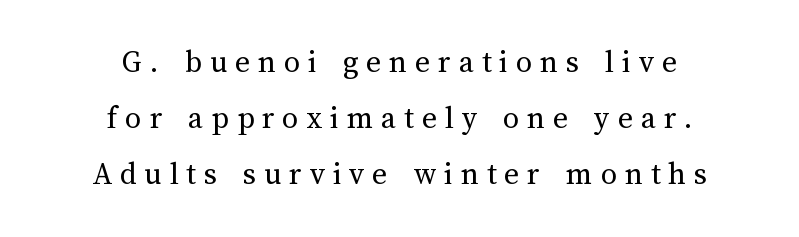
{"italic": "no", "bold": "no", "weight": "regular", "width": "normal", "stroke_contrast": "medium", "x_height": "medium", "monospaced": "no", "underline": "no", "align": "center", "line_spacing_ratio": 1.75, "letter_spacing": "wide", "letter_spacing_em": 0.25, "glyph_px": 32}
